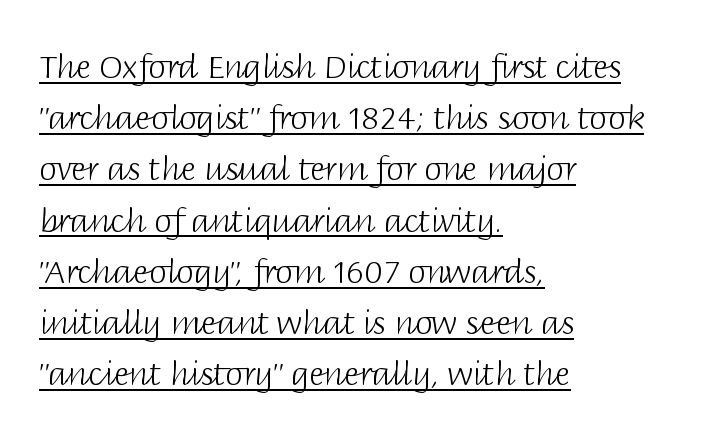
{"serif": "no", "italic": "no", "bold": "no", "weight": "light", "width": "normal", "stroke_contrast": "low", "x_height": "large", "monospaced": "no", "underline": "yes", "align": "left", "line_spacing": "normal", "line_spacing_ratio": 1.6, "letter_spacing": "normal", "letter_spacing_em": 0.0, "glyph_px": 32}
